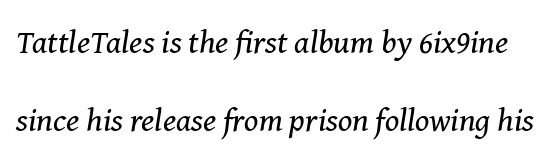
Q: Is the text bold? A: No.
Q: Is the text italic (slanted)? A: Yes, it leans right by about 8 degrees.
Q: Is the typeface a serif or a sans-serif typeface? A: Serif.
Q: Is the text underlined? A: No.
Q: Is the spacing between letters normal or unusually wide? A: Normal.
Q: Is the spacing between lines tight, normal or loose? A: Loose.
Q: Width (condensed, normal, or wide)? A: Normal.
Q: Stroke contrast? A: Medium.
Q: x-height? A: Medium.
Q: Monospaced? A: No.
